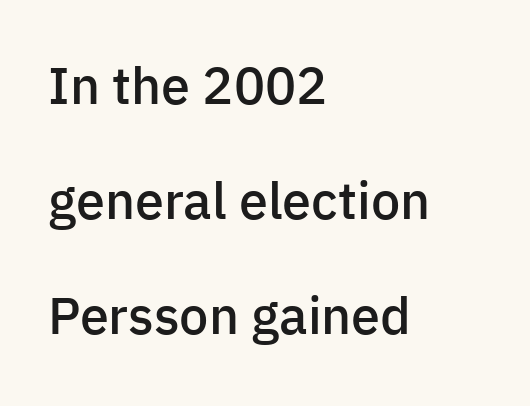
{"serif": "no", "italic": "no", "bold": "semi", "weight": "semibold", "width": "normal", "stroke_contrast": "low", "x_height": "medium", "monospaced": "no", "underline": "no", "align": "left", "line_spacing": "loose", "line_spacing_ratio": 2.21, "letter_spacing": "normal", "letter_spacing_em": 0.0, "glyph_px": 52}
